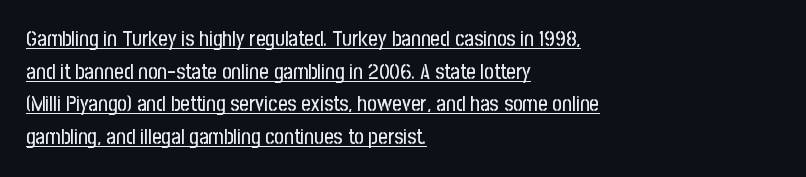
{"italic": "no", "underline": "yes", "align": "left", "line_spacing": "normal", "line_spacing_ratio": 1.55, "letter_spacing": "normal", "letter_spacing_em": 0.0, "glyph_px": 21}
